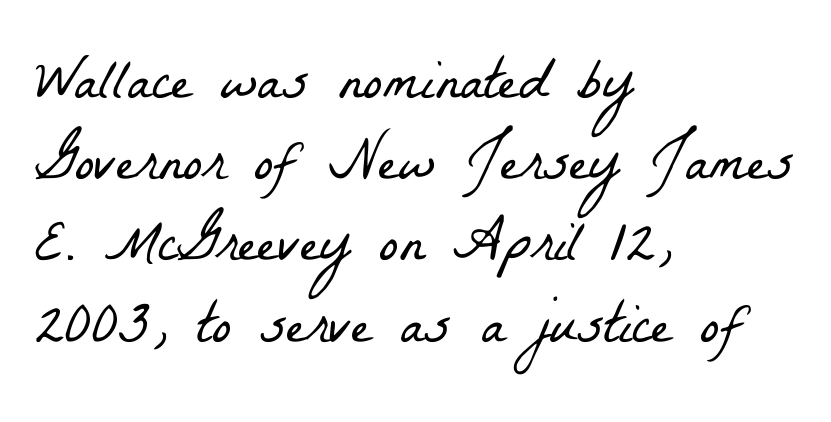
The image shows 58 px light, condensed serif type; set left-aligned, normal line spacing (1.4x), normal letter spacing, not underlined; low stroke contrast and a medium x-height.
